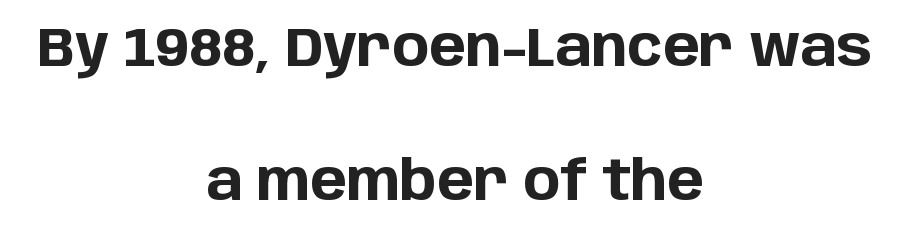
Is the type bold? Yes — the strokes are clearly thick and heavy. Font category for this specimen: sans-serif. The rendering positions every line midway between the sides. Nobody drew a line under any word here. Style check: upright.
